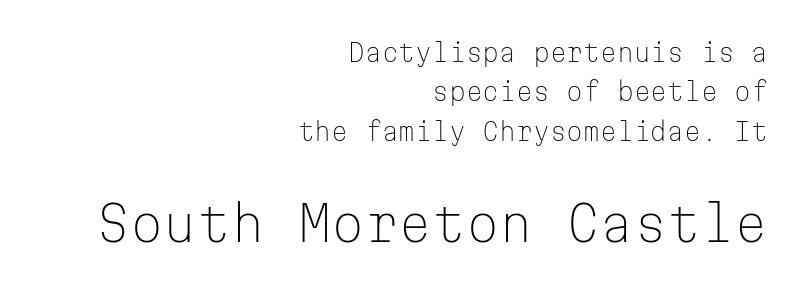
Q: Is the text bold? A: No.
Q: Is the text italic (slanted)? A: No, it is upright.
Q: Is the typeface a serif or a sans-serif typeface? A: Sans-serif.
Q: Is the text underlined? A: No.
Q: How is the paragraph aligned? A: Right-aligned.
Q: Is the spacing between letters normal or unusually wide? A: Normal.
Q: Is the spacing between lines tight, normal or loose? A: Normal.
Q: Which block of text is set in a larger size, the first (top) or the second (bottom)? A: The second (bottom) one.
Q: Width (condensed, normal, or wide)? A: Normal.
Q: Stroke contrast? A: Low.
Q: x-height? A: Medium.
Q: Monospaced? A: Yes.
